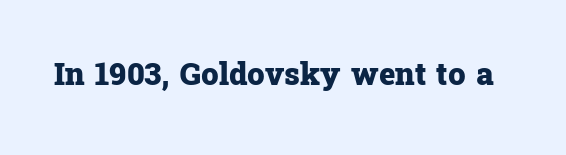
The image shows 31 px heavy serif type, upright; set normal letter spacing, not underlined; low stroke contrast and a medium x-height.
